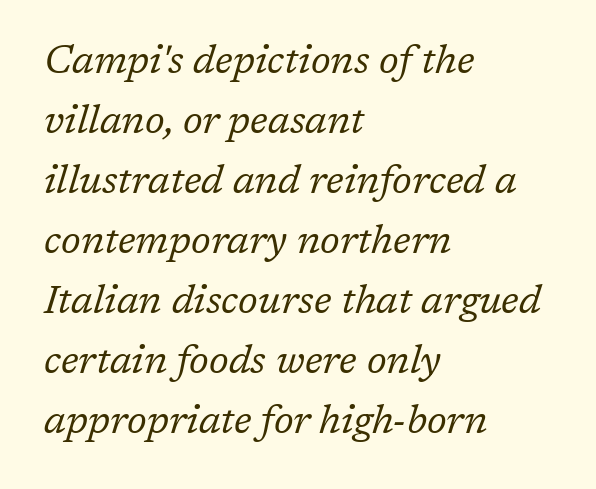
{"serif": "yes", "italic": "yes", "lean": "right", "slant_degrees": 17, "bold": "no", "weight": "regular", "width": "normal", "stroke_contrast": "low", "x_height": "medium", "monospaced": "no", "underline": "no", "align": "left", "line_spacing": "normal", "line_spacing_ratio": 1.54, "letter_spacing": "normal", "letter_spacing_em": 0.0, "glyph_px": 39}
